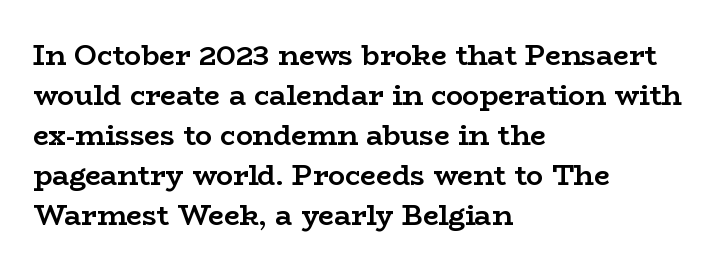
{"serif": "yes", "italic": "no", "bold": "yes", "weight": "semibold", "width": "wide", "stroke_contrast": "low", "x_height": "medium", "monospaced": "no", "underline": "no", "align": "left", "line_spacing": "normal", "line_spacing_ratio": 1.43, "letter_spacing": "normal", "letter_spacing_em": 0.0, "glyph_px": 28}
